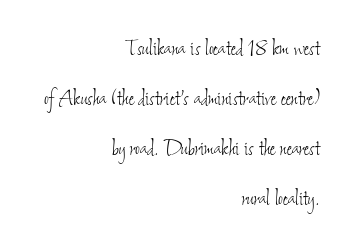
A quiet, ordinary-to-light weight characterises the typeface. Characters follow at the spacing the type designer built in. This sample is right-justified, so line beginnings fall wherever the words allow. Any mark beneath the type? The region is blank. The space between consecutive lines is lavish.
